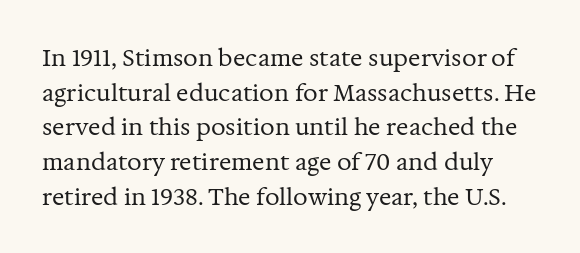
Italic: no, the glyphs are upright roman. A clean baseline with only descenders dipping below it. Caption: face not bold, strokes unweighted. Regular leading.
